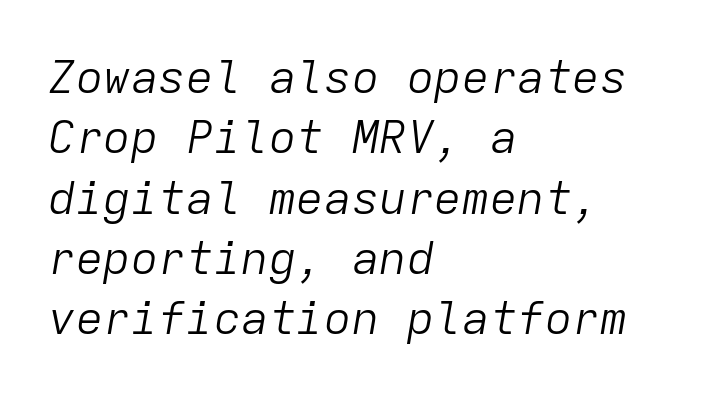
{"italic": "yes", "lean": "right", "slant_degrees": 9, "bold": "no", "weight": "light", "width": "normal", "stroke_contrast": "low", "x_height": "medium", "monospaced": "yes", "underline": "no", "align": "left", "line_spacing": "normal", "line_spacing_ratio": 1.31, "letter_spacing": "normal", "letter_spacing_em": 0.0, "glyph_px": 46}
